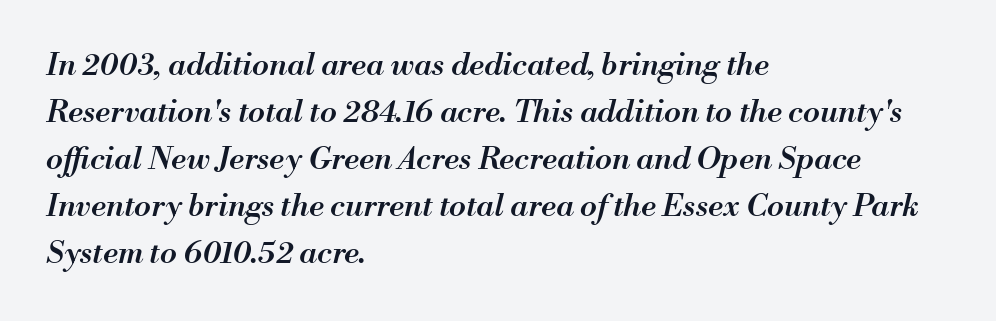
{"italic": "yes", "lean": "right", "slant_degrees": 13, "bold": "semi", "weight": "semibold", "width": "normal", "stroke_contrast": "medium", "x_height": "small", "monospaced": "no", "underline": "no", "align": "left", "line_spacing": "normal", "line_spacing_ratio": 1.52, "letter_spacing": "normal", "letter_spacing_em": 0.0, "glyph_px": 31}
